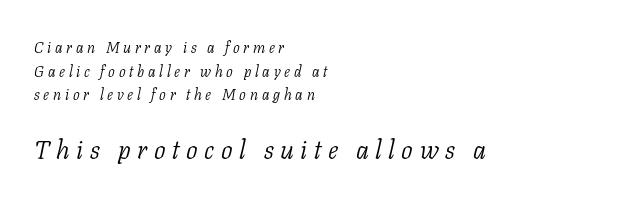
{"italic": "yes", "lean": "right", "slant_degrees": 11, "bold": "no", "underline": "no", "align": "left", "line_spacing": "normal", "line_spacing_ratio": 1.58, "letter_spacing": "wide", "letter_spacing_em": 0.25, "larger_block": "second", "size_ratio": 1.73, "glyph_px": 26}
